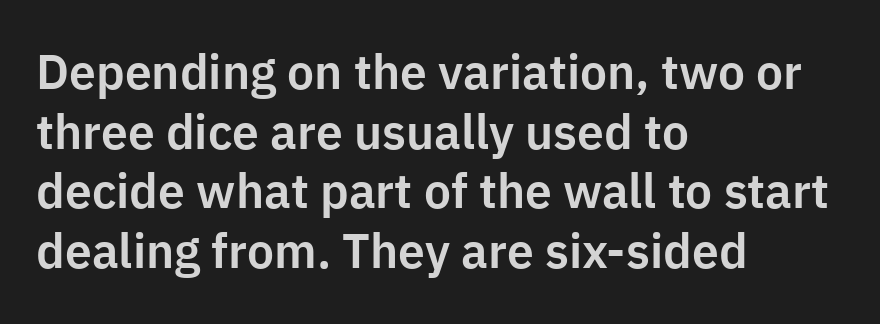
{"serif": "no", "italic": "no", "width": "normal", "stroke_contrast": "low", "x_height": "medium", "monospaced": "no", "underline": "no", "align": "left", "line_spacing_ratio": 1.24, "letter_spacing": "normal", "letter_spacing_em": 0.0, "glyph_px": 48}
